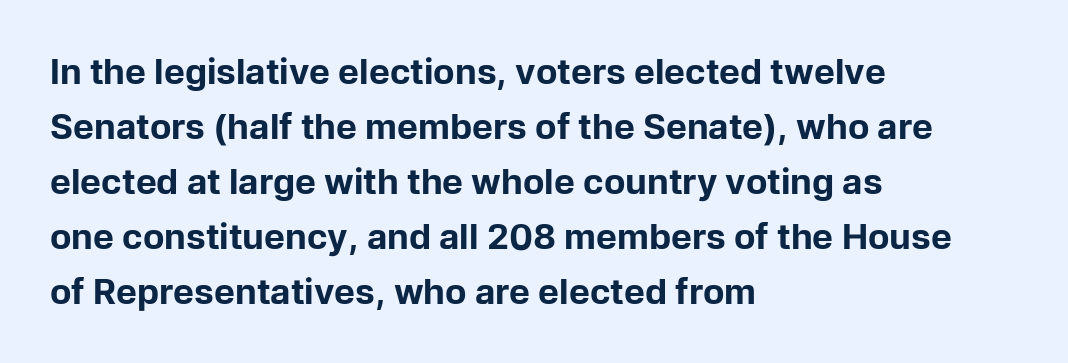
Q: Is the text bold? A: Yes.
Q: Is the text italic (slanted)? A: No, it is upright.
Q: Is the typeface a serif or a sans-serif typeface? A: Sans-serif.
Q: Is the text underlined? A: No.
Q: How is the paragraph aligned? A: Left-aligned.
Q: Is the spacing between letters normal or unusually wide? A: Normal.
Q: Is the spacing between lines tight, normal or loose? A: Normal.
Q: Width (condensed, normal, or wide)? A: Normal.
Q: Stroke contrast? A: Low.
Q: x-height? A: Medium.
Q: Monospaced? A: No.
